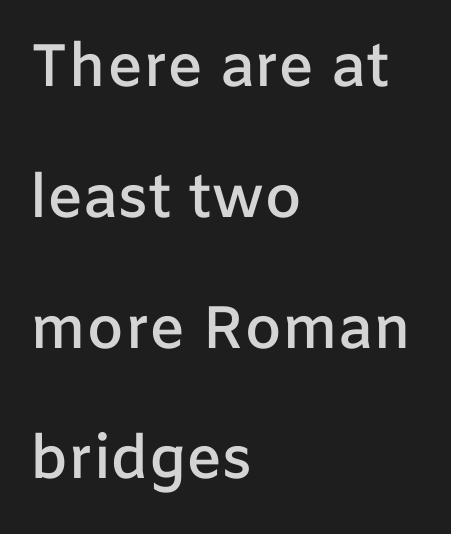
The image shows 60 px semibold sans-serif type, upright; set left-aligned, loose line spacing (2.18x), normal letter spacing, not underlined; low stroke contrast and a medium x-height.
